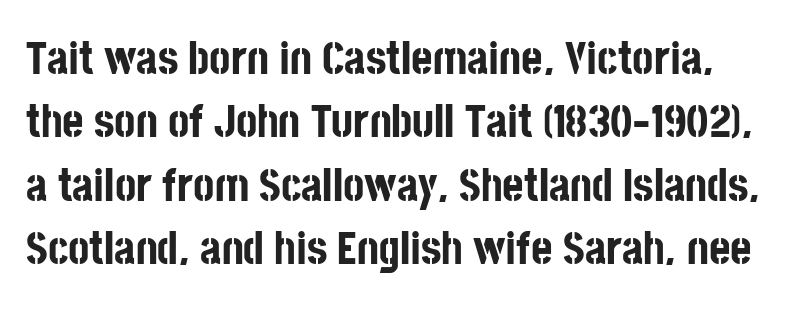
{"serif": "no", "italic": "no", "bold": "yes", "weight": "bold", "width": "condensed", "stroke_contrast": "low", "x_height": "large", "monospaced": "no", "underline": "no", "line_spacing": "normal", "line_spacing_ratio": 1.38, "letter_spacing": "normal", "letter_spacing_em": 0.0, "glyph_px": 46}
